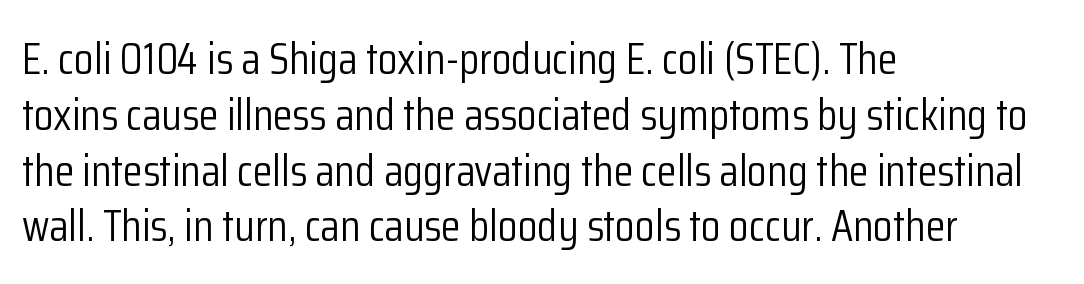
The image shows 45 px light, condensed sans-serif type, upright; set left-aligned, line spacing 1.24x, normal letter spacing, not underlined; low stroke contrast and a medium x-height.
